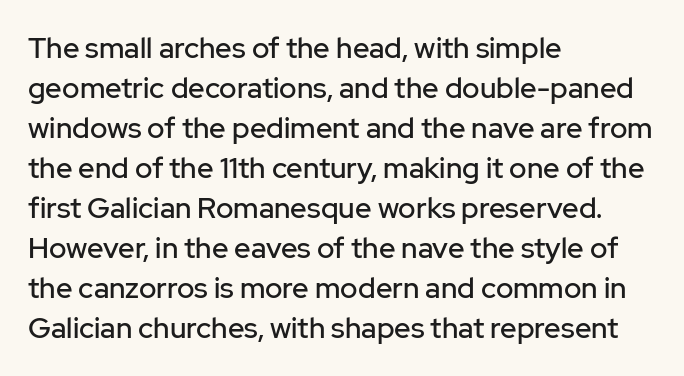
Descenders are the only things crossing below the line. The passage shown is typed in a proportional face where columns would drift. The horizontal fit of the characters is conventional and even. This rendering uses left alignment, leaving the right contour irregular. Regarding leading, the lines here are spaced in the standard way.
